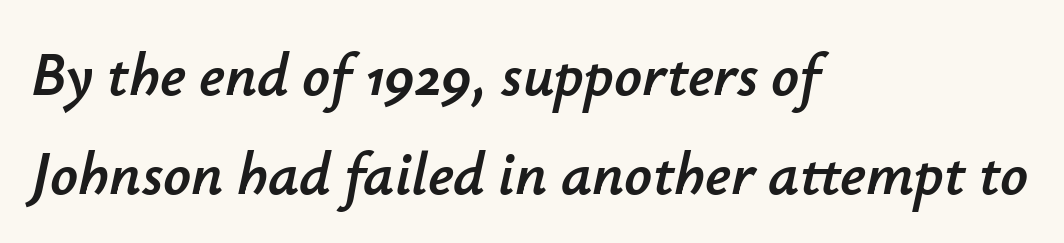
Alignment: flush left. The specimen omits any rule beneath the text block's lines. Characters are canted at an angle relative to the baseline's perpendicular. The passage shown stacks its lines at a standard gap. The passage shown is typed in a proportional face where columns would drift.
